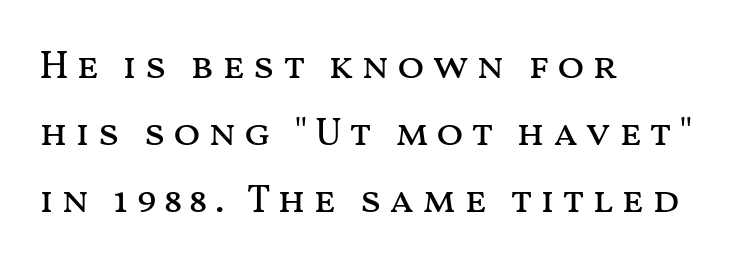
The image shows 40 px regular-weight, wide type, upright; set left-aligned, normal line spacing (1.68x), not underlined; medium stroke contrast and a medium x-height.
